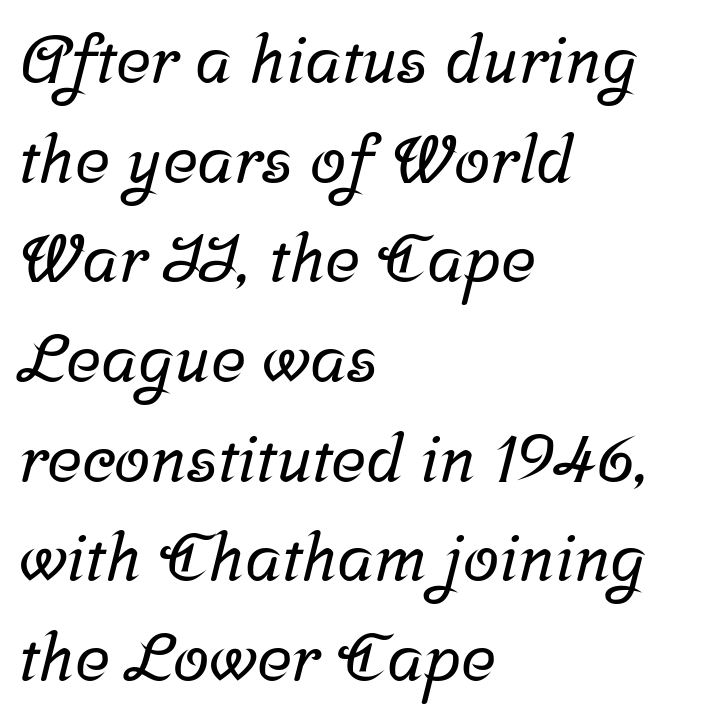
{"width": "normal", "stroke_contrast": "low", "x_height": "medium", "monospaced": "no", "underline": "no", "align": "left", "line_spacing": "normal", "line_spacing_ratio": 1.51, "letter_spacing": "normal", "letter_spacing_em": 0.0, "glyph_px": 66}
